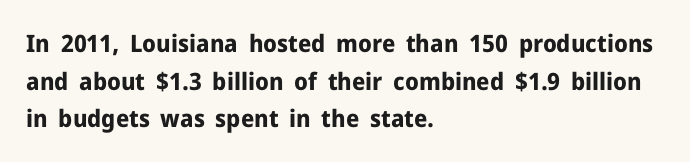
{"italic": "no", "bold": "yes", "underline": "no", "align": "left", "line_spacing": "normal", "line_spacing_ratio": 1.57, "letter_spacing": "normal", "letter_spacing_em": 0.0, "glyph_px": 24}
